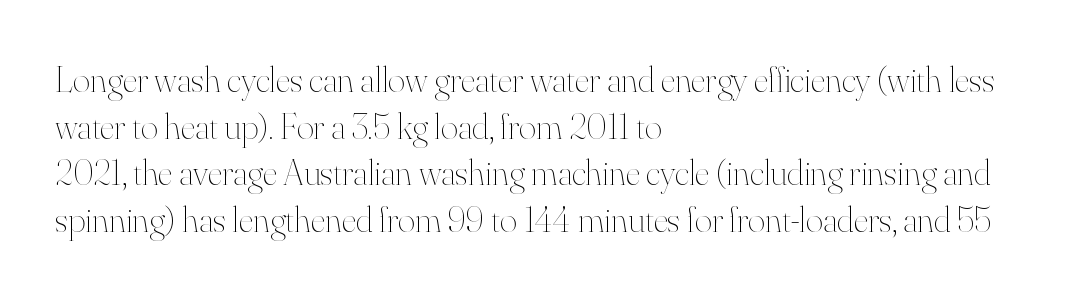
A quiet, ordinary-to-light weight characterises the typeface. The lettering stays uniformly vertical, giving the passage a roman look. A classic flush-left, rag-right setting is used for this passage. This sample keeps an unexceptional amount of space between lines.
